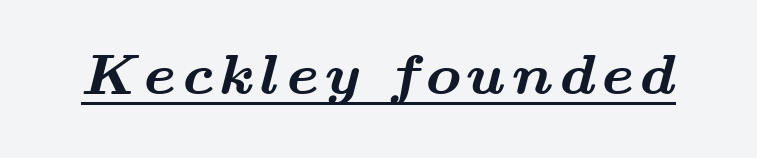
Q: Is the text bold? A: Yes.
Q: Is the typeface a serif or a sans-serif typeface? A: Serif.
Q: Is the text underlined? A: Yes.
Q: Width (condensed, normal, or wide)? A: Wide.
Q: Stroke contrast? A: Medium.
Q: x-height? A: Small.
Q: Monospaced? A: No.
